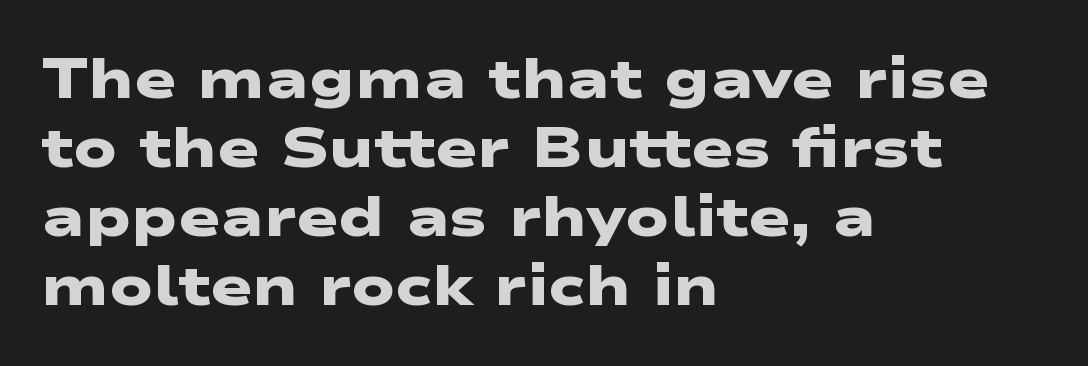
Q: Is the text bold? A: Yes.
Q: Is the typeface a serif or a sans-serif typeface? A: Sans-serif.
Q: Is the text underlined? A: No.
Q: How is the paragraph aligned? A: Left-aligned.
Q: Is the spacing between letters normal or unusually wide? A: Normal.
Q: Width (condensed, normal, or wide)? A: Wide.
Q: Stroke contrast? A: Low.
Q: x-height? A: Medium.
Q: Monospaced? A: No.
